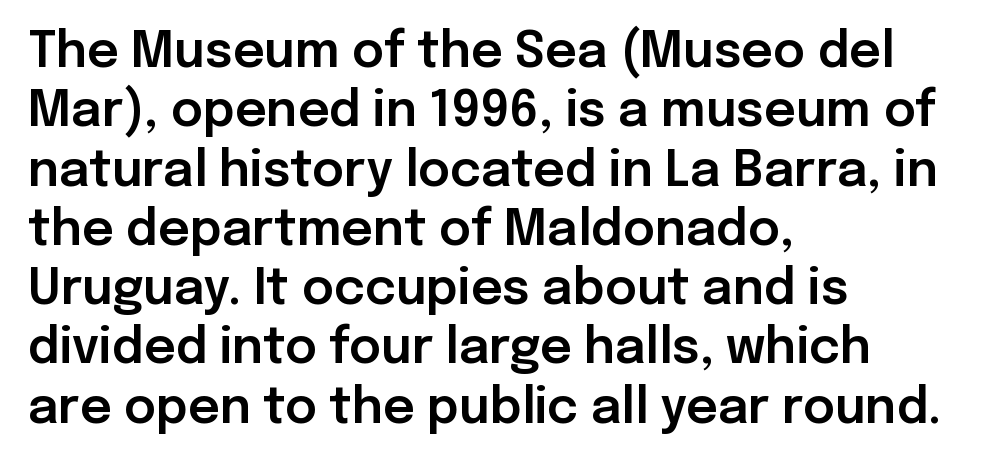
The image shows 49 px sans-serif type, upright; set left-aligned, line spacing 1.21x, normal letter spacing, not underlined; low stroke contrast and a medium x-height.
